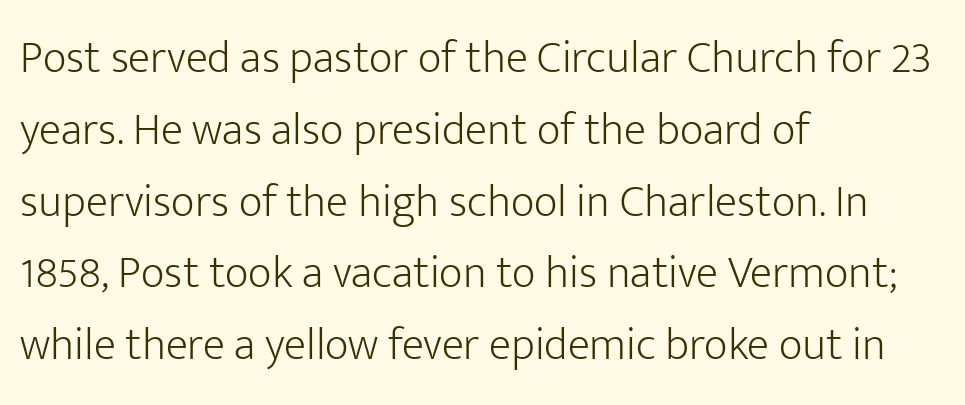
Q: Is the text bold? A: No.
Q: Is the text italic (slanted)? A: No, it is upright.
Q: Is the typeface a serif or a sans-serif typeface? A: Sans-serif.
Q: Is the text underlined? A: No.
Q: How is the paragraph aligned? A: Left-aligned.
Q: Is the spacing between letters normal or unusually wide? A: Normal.
Q: Is the spacing between lines tight, normal or loose? A: Normal.
Q: Width (condensed, normal, or wide)? A: Normal.
Q: Stroke contrast? A: Low.
Q: x-height? A: Medium.
Q: Monospaced? A: No.
